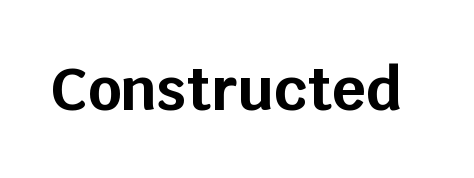
Q: Is the text bold? A: Yes.
Q: Is the text italic (slanted)? A: No, it is upright.
Q: Is the typeface a serif or a sans-serif typeface? A: Sans-serif.
Q: Is the text underlined? A: No.
Q: Is the spacing between letters normal or unusually wide? A: Normal.
Q: Width (condensed, normal, or wide)? A: Normal.
Q: Stroke contrast? A: Low.
Q: x-height? A: Large.
Q: Monospaced? A: No.
